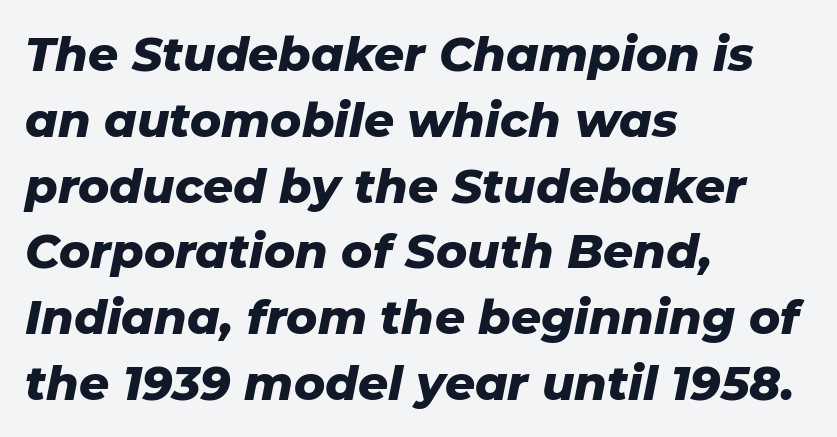
A bare baseline throughout the passage. Think of a printed novel: that variable character pitch is what you see here. The rag falls on the right side of this text block. Strokes here are thick enough to call this a true bold. The font's italic variant was chosen for this text. Whoever set this chose a conventional vertical rhythm.
